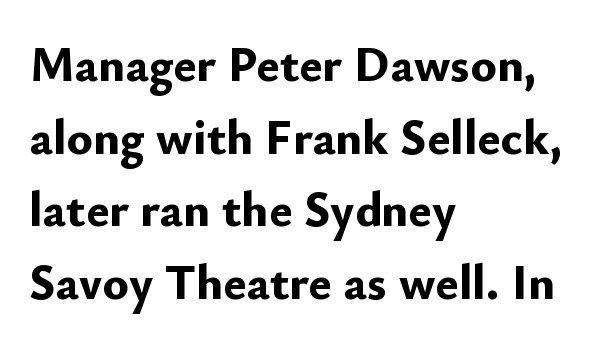
{"serif": "no", "italic": "no", "bold": "yes", "weight": "bold", "width": "normal", "stroke_contrast": "low", "x_height": "small", "monospaced": "no", "underline": "no", "align": "left", "line_spacing": "normal", "line_spacing_ratio": 1.48, "letter_spacing": "normal", "letter_spacing_em": 0.0, "glyph_px": 49}
